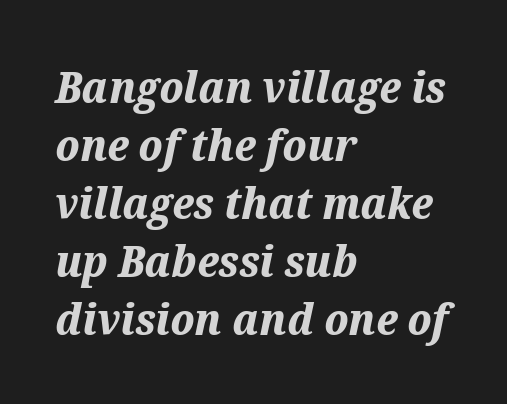
The image shows 44 px bold type, italic (leaning right); set left-aligned, normal line spacing (1.32x), normal letter spacing, not underlined; medium stroke contrast and a medium x-height.
